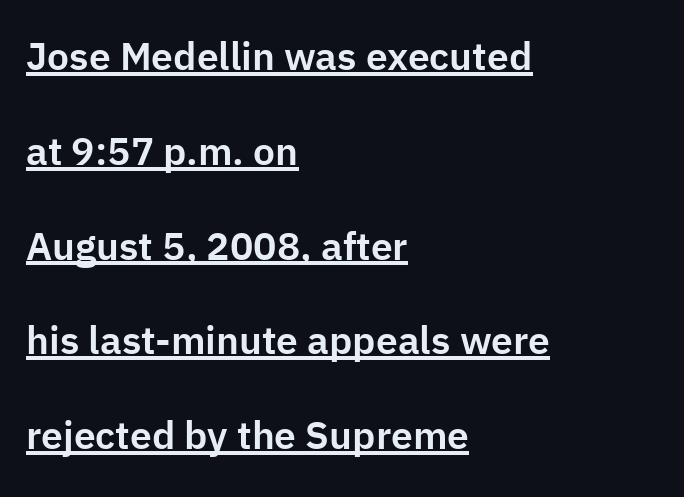
{"serif": "no", "italic": "no", "width": "normal", "stroke_contrast": "low", "x_height": "medium", "monospaced": "no", "underline": "yes", "align": "left", "line_spacing": "loose", "line_spacing_ratio": 2.43, "letter_spacing": "normal", "letter_spacing_em": 0.0, "glyph_px": 39}
